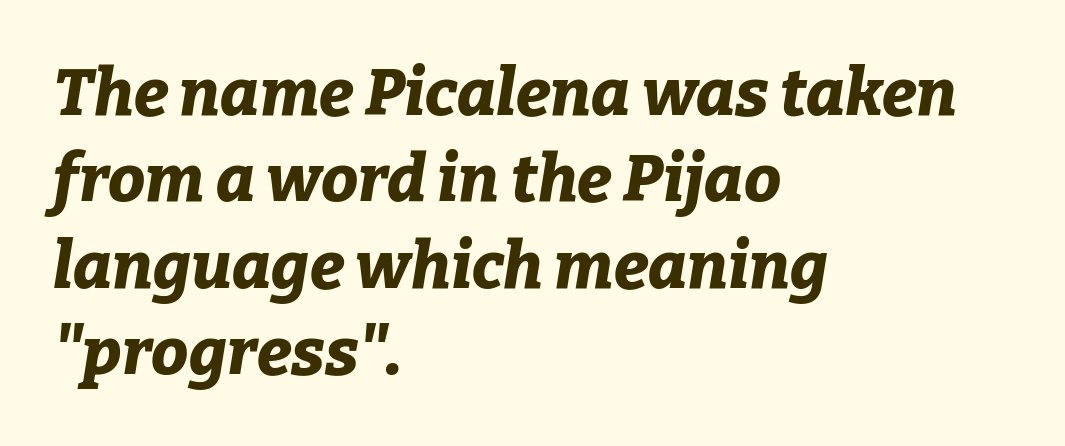
The image shows 66 px bold type, italic (leaning right); set left-aligned, normal line spacing (1.31x), normal letter spacing, not underlined; low stroke contrast and a medium x-height.
